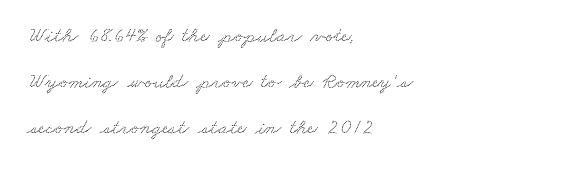
The image shows 21 px text type; set left-aligned, loose line spacing (2.2x), normal letter spacing, not underlined.
